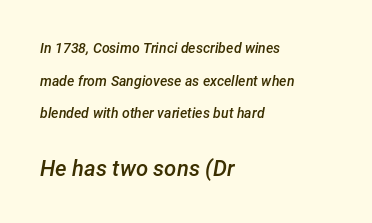
Compared with a centered layout, this one pins lines to the left instead. Type without underlining. Honestly, the letter spacing is just normal — you wouldn't notice it. Designer's note — italics engaged. Compared with typical paragraphs, the rows here are farther apart. Caption: upper text group reduced, lower text group enlarged.
